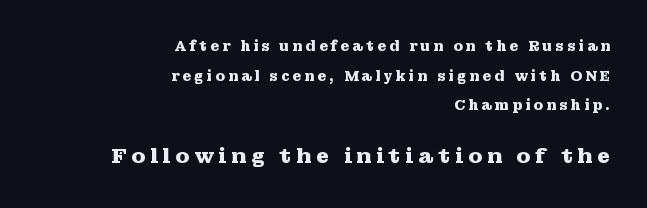
The space beneath each line is pristine and unruled. One glance says open: line gaps are wider than usual. Honestly, the letter spacing is so wide it's the main thing you notice. Compare the two chunks: the lower has the greater cap height. A typesetter would mark this as roman, not italic.
